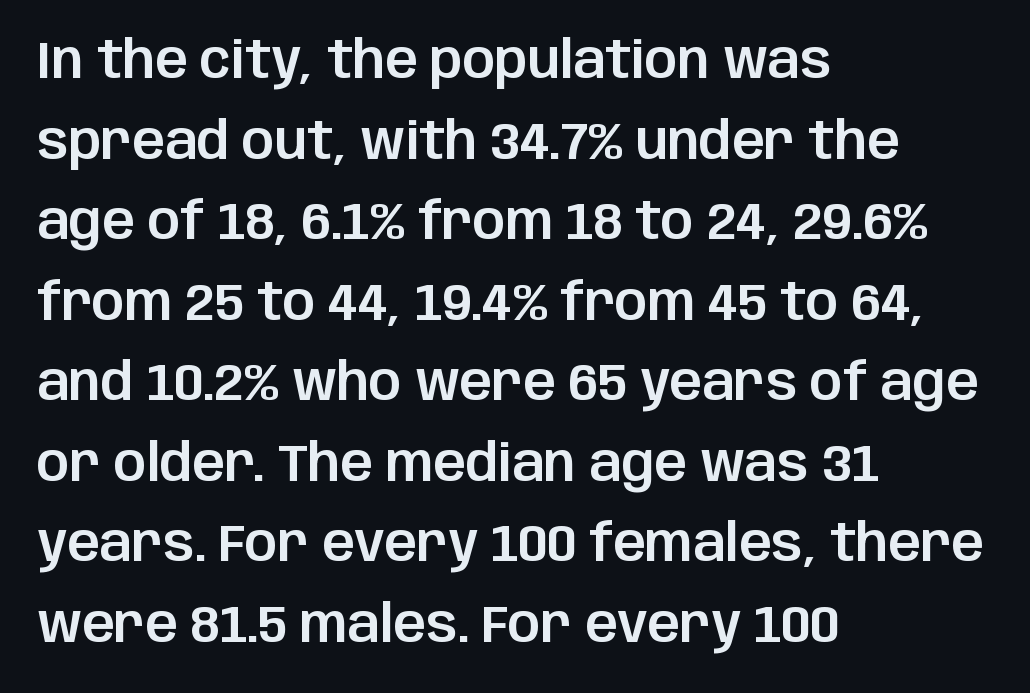
Q: Is the text italic (slanted)? A: No, it is upright.
Q: Is the typeface a serif or a sans-serif typeface? A: Sans-serif.
Q: Is the text underlined? A: No.
Q: How is the paragraph aligned? A: Left-aligned.
Q: Is the spacing between letters normal or unusually wide? A: Normal.
Q: Is the spacing between lines tight, normal or loose? A: Normal.
Q: Width (condensed, normal, or wide)? A: Normal.
Q: Stroke contrast? A: Low.
Q: x-height? A: Large.
Q: Monospaced? A: No.
